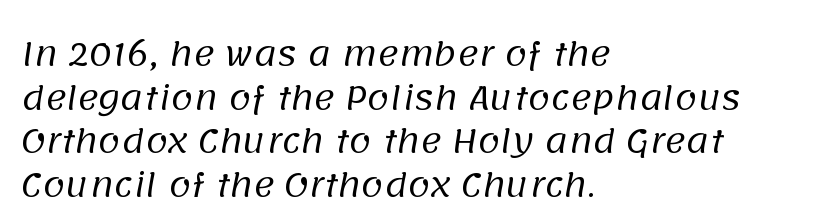
The image shows 32 px regular-weight sans-serif type; set left-aligned, normal line spacing (1.36x), normal letter spacing, not underlined; low stroke contrast and a large x-height.
